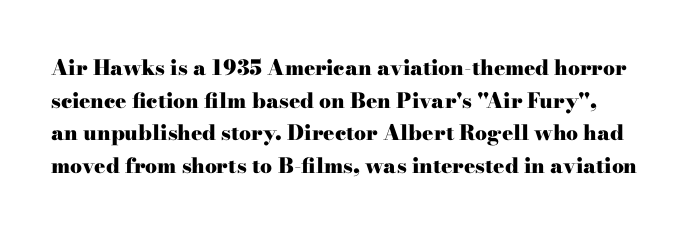
How would I describe the line gaps? Plain and ordinary. Designer's note — italics off, roman on. Strokes here are thick enough to call this a true bold. Letters rest on an invisible, unmarked baseline.
